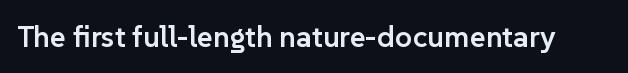
{"serif": "no", "italic": "no", "bold": "semi", "weight": "semibold", "width": "normal", "stroke_contrast": "low", "x_height": "medium", "monospaced": "no", "underline": "no", "letter_spacing": "normal", "letter_spacing_em": 0.0, "glyph_px": 30}
